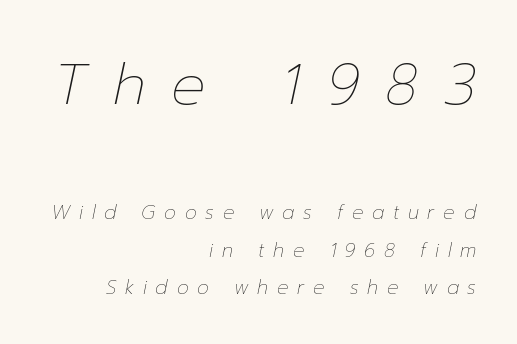
{"italic": "yes", "lean": "right", "slant_degrees": 12, "bold": "no", "weight": "thin", "width": "normal", "stroke_contrast": "low", "x_height": "medium", "monospaced": "no", "underline": "no", "align": "right", "line_spacing": "loose", "line_spacing_ratio": 1.96, "letter_spacing": "wide", "letter_spacing_em": 0.46, "larger_block": "first", "size_ratio": 3.0, "glyph_px": 57}
